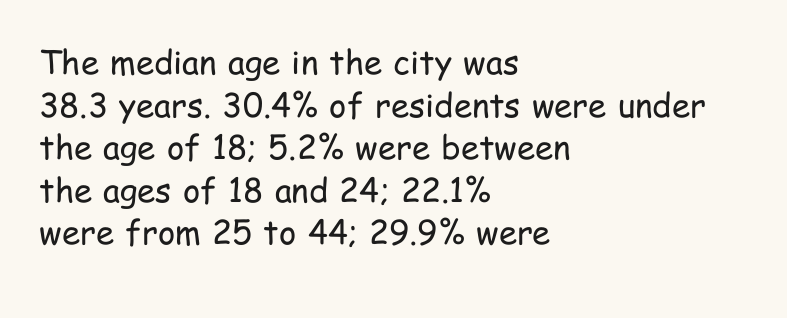
{"serif": "no", "italic": "no", "bold": "no", "weight": "regular", "width": "condensed", "stroke_contrast": "low", "x_height": "medium", "monospaced": "no", "underline": "no", "align": "left", "line_spacing": "normal", "line_spacing_ratio": 1.29, "letter_spacing": "normal", "letter_spacing_em": 0.0, "glyph_px": 33}
